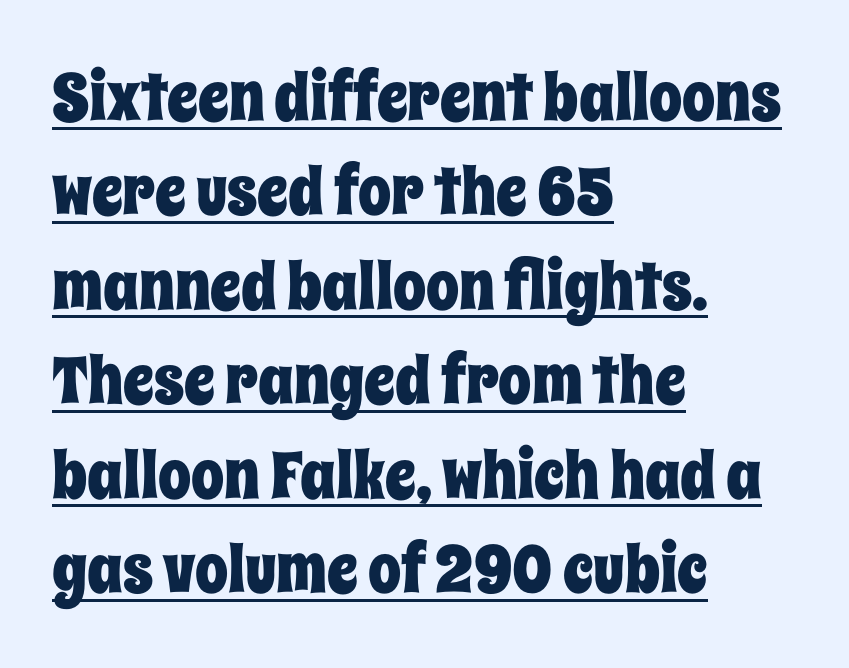
The image shows 66 px condensed type, upright; set left-aligned, normal line spacing (1.43x), normal letter spacing, underlined; low stroke contrast and a large x-height.
